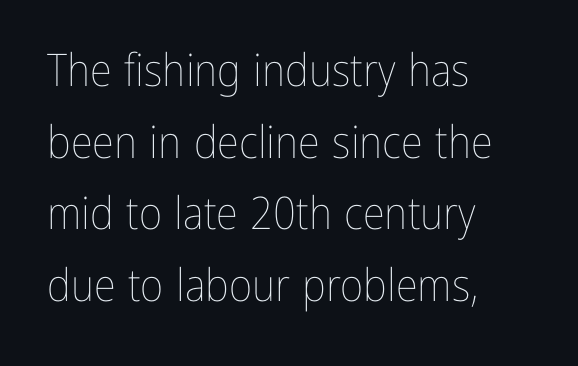
If you drew a ruler down the left edge, every line would touch it. Glyph-to-glyph distance matches everyday printed text. Do the characters align in a grid? No, the font is proportional. The typography opts for an upright posture over an oblique one. A bare baseline throughout the passage.
